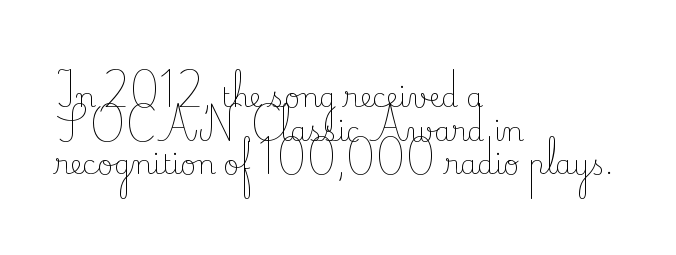
{"italic": "no", "bold": "no", "underline": "no", "align": "left", "line_spacing": "normal", "line_spacing_ratio": 1.25, "letter_spacing": "normal", "letter_spacing_em": 0.0, "glyph_px": 27}
